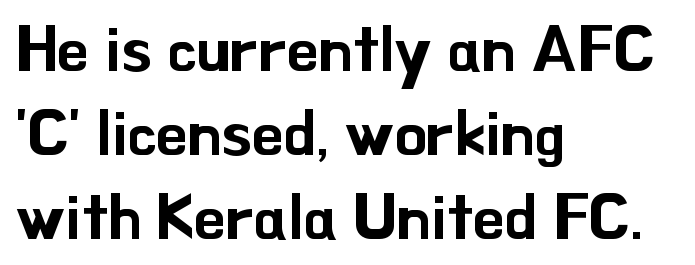
The image shows 64 px sans-serif type, upright; set left-aligned, normal line spacing (1.31x), normal letter spacing, not underlined; low stroke contrast and a small x-height.
